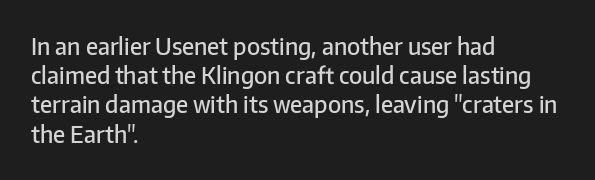
Q: Is the text bold? A: Semi-bold.
Q: Is the text italic (slanted)? A: No, it is upright.
Q: Is the text underlined? A: No.
Q: How is the paragraph aligned? A: Left-aligned.
Q: Is the spacing between letters normal or unusually wide? A: Normal.
Q: Is the spacing between lines tight, normal or loose? A: Normal.
